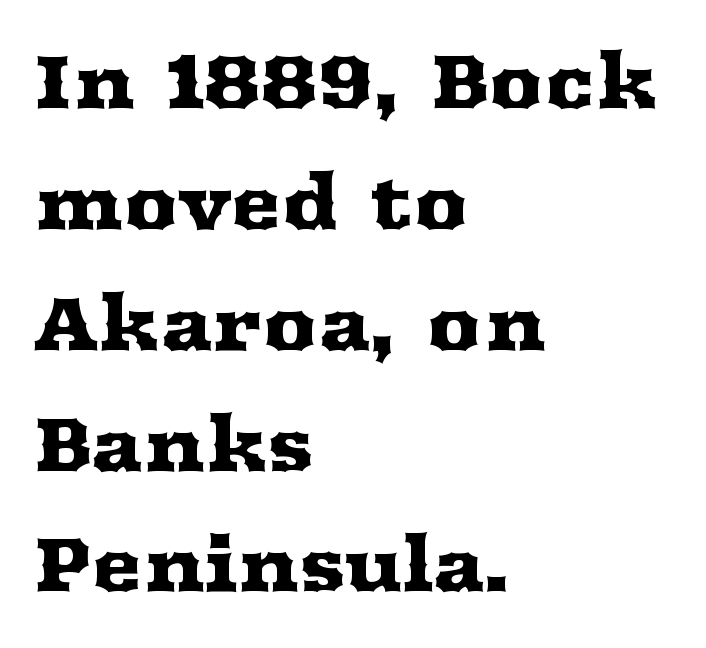
The letterforms sit shoulder to shoulder at normal distance. This rendering employs a face with finishing strokes, i.e., a serif. This sample has the flowing, uneven cadence of proportional lettering. Characters remain perfectly vertical along every line.
